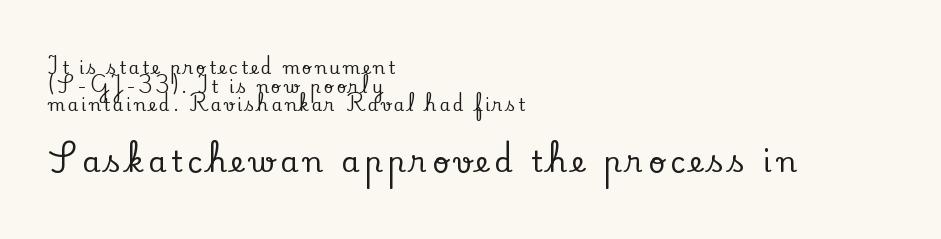
Q: Is the text italic (slanted)? A: No, it is upright.
Q: Is the typeface a serif or a sans-serif typeface? A: Serif.
Q: Is the text underlined? A: No.
Q: How is the paragraph aligned? A: Left-aligned.
Q: Is the spacing between lines tight, normal or loose? A: Tight.
Q: Which block of text is set in a larger size, the first (top) or the second (bottom)? A: The second (bottom) one.
Q: Width (condensed, normal, or wide)? A: Normal.
Q: Stroke contrast? A: Low.
Q: x-height? A: Small.
Q: Monospaced? A: No.
